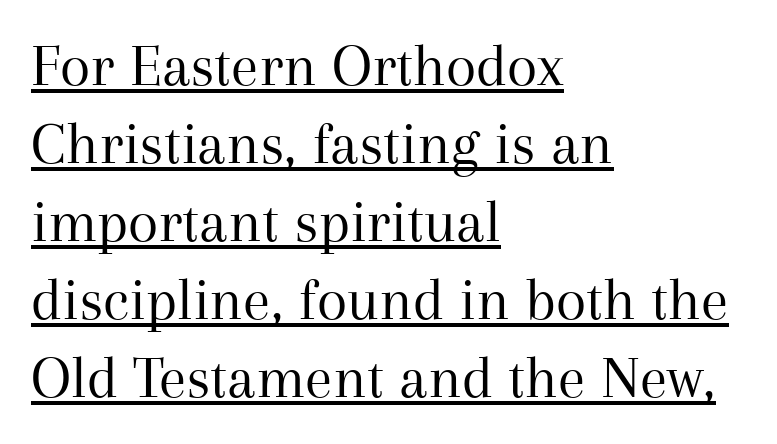
The image shows 62 px regular-weight serif type, upright; set left-aligned, normal line spacing (1.26x), normal letter spacing, underlined; medium stroke contrast and a medium x-height.
